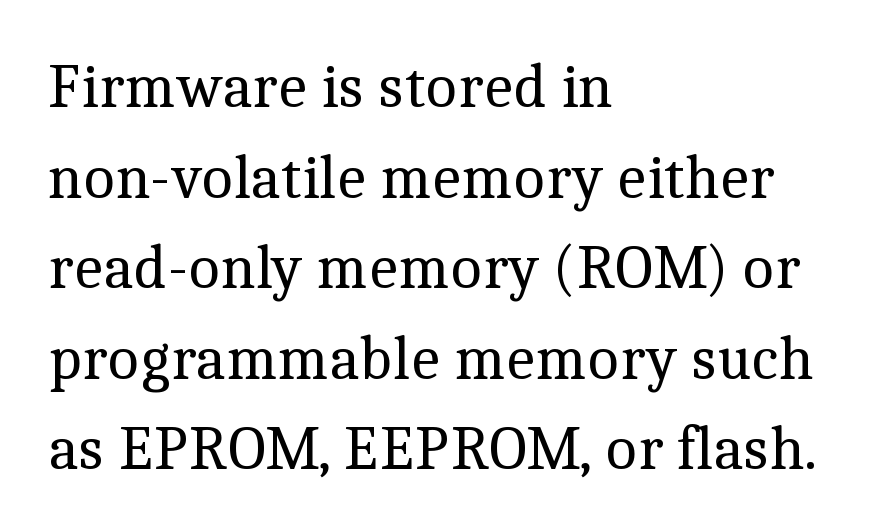
Q: Is the text bold? A: No.
Q: Is the text italic (slanted)? A: No, it is upright.
Q: Is the typeface a serif or a sans-serif typeface? A: Serif.
Q: Is the text underlined? A: No.
Q: How is the paragraph aligned? A: Left-aligned.
Q: Is the spacing between letters normal or unusually wide? A: Normal.
Q: Is the spacing between lines tight, normal or loose? A: Normal.
Q: Width (condensed, normal, or wide)? A: Normal.
Q: x-height? A: Medium.
Q: Monospaced? A: No.
